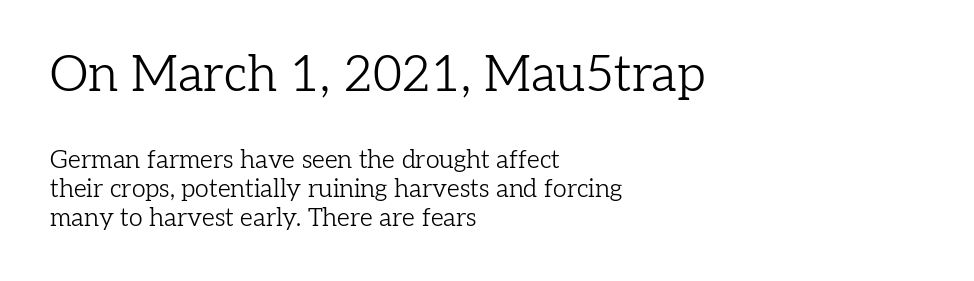
The image shows 50 px light serif type, upright; set left-aligned, tight line spacing (1.15x), normal letter spacing, not underlined; the first (top) block is 2.0x larger; low stroke contrast and a medium x-height.
